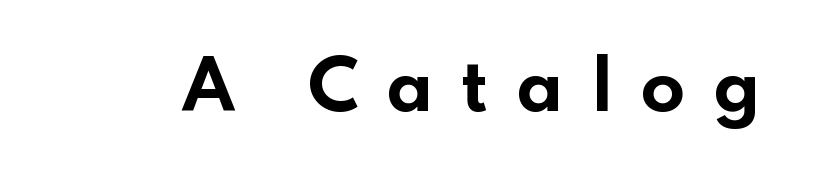
This sample has the flowing, uneven cadence of proportional lettering. Unlike italic type, these characters show no tilt at all. The designer went with a sans here, leaving each stem footless. On the weight axis this lands at bold, roughly 700. Short note: letters widely spaced.
